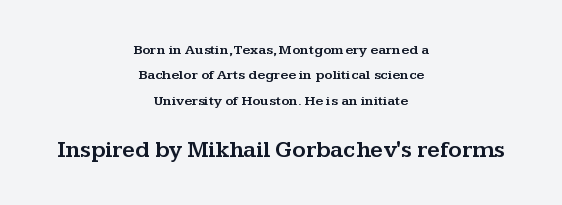
The rendering keeps characters at their native spacing. Note: smaller setting up top, larger setting below. Check under the words: just untouched page. Neither beginnings nor endings align; midpoints do. This sample uses an upright cut, with every glyph sitting square on the baseline.
